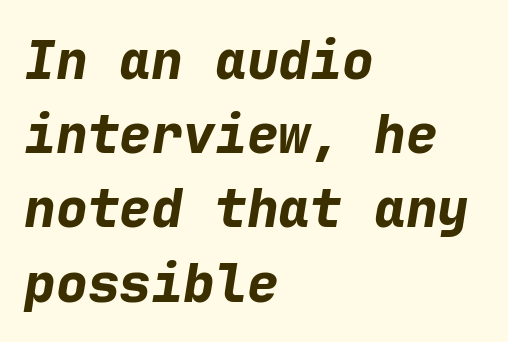
{"italic": "yes", "lean": "right", "slant_degrees": 9, "bold": "yes", "weight": "bold", "width": "normal", "stroke_contrast": "low", "x_height": "medium", "monospaced": "yes", "underline": "no", "align": "left", "line_spacing": "normal", "line_spacing_ratio": 1.4, "letter_spacing": "normal", "letter_spacing_em": 0.0, "glyph_px": 53}
